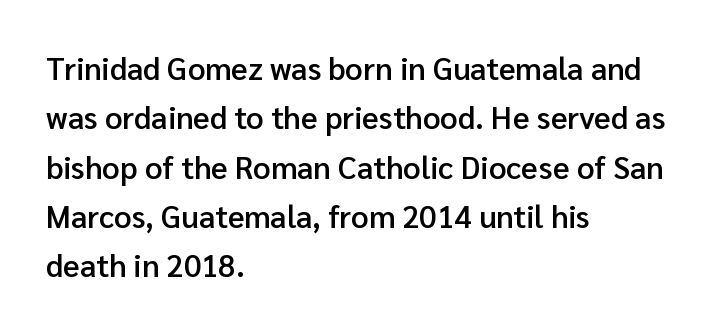
{"serif": "no", "italic": "no", "bold": "semi", "weight": "semibold", "width": "normal", "stroke_contrast": "low", "x_height": "medium", "monospaced": "no", "underline": "no", "align": "left", "line_spacing": "normal", "line_spacing_ratio": 1.59, "letter_spacing": "normal", "letter_spacing_em": 0.0, "glyph_px": 31}
